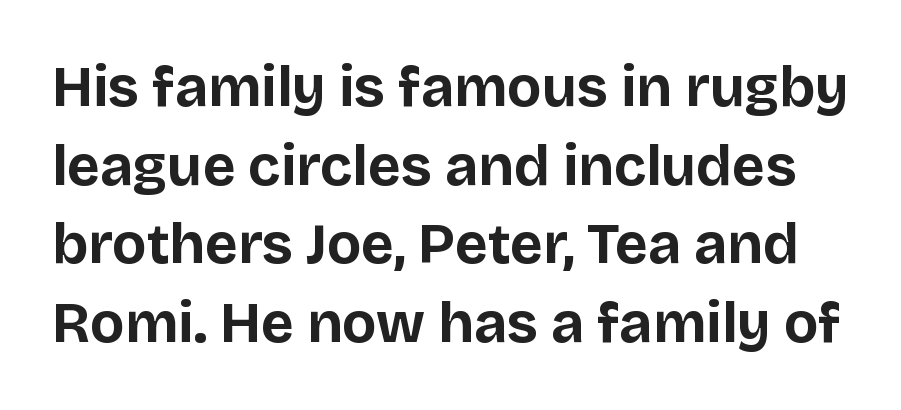
This rendering features lettering with no underline. Interline gaps are of average width in this sample. The font is running at its bold setting. The lettering stays uniformly vertical, giving the passage a roman look. Is the letter spacing exaggerated? No — it looks like the ordinary default. The face used here is a sans, in the tradition of grotesques and geometrics.
